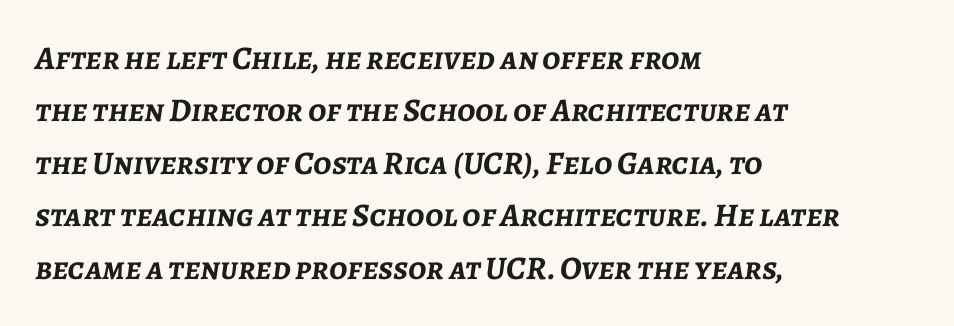
{"italic": "yes", "lean": "right", "slant_degrees": 7, "bold": "yes", "weight": "semibold", "width": "normal", "stroke_contrast": "low", "x_height": "medium", "monospaced": "no", "underline": "no", "align": "left", "line_spacing": "normal", "line_spacing_ratio": 1.59, "letter_spacing": "normal", "letter_spacing_em": 0.0, "glyph_px": 33}
